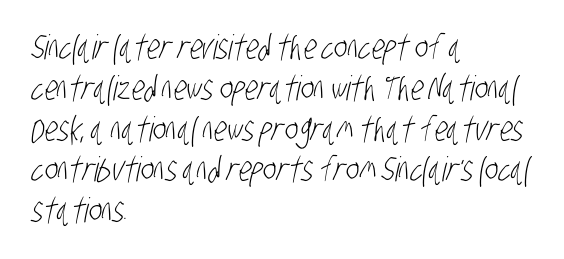
The image shows 34 px light, condensed sans-serif type; set left-aligned, line spacing 1.2x, normal letter spacing, not underlined; low stroke contrast and a large x-height.
